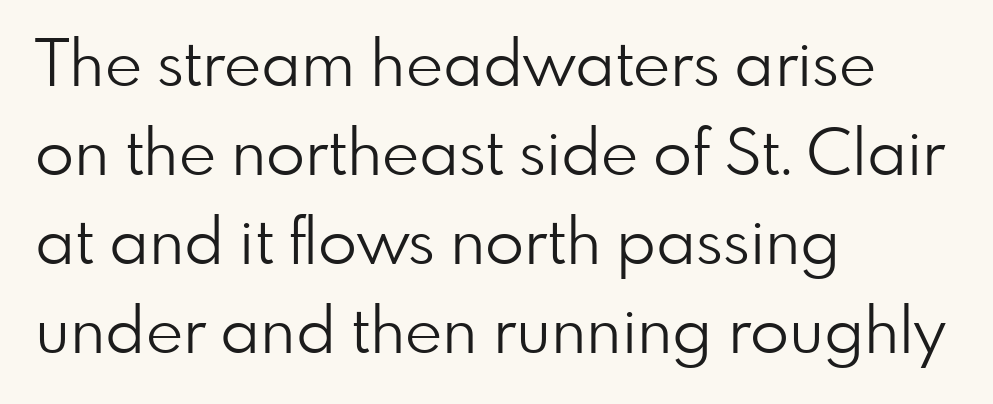
{"serif": "no", "italic": "no", "bold": "no", "weight": "light", "width": "normal", "stroke_contrast": "low", "x_height": "small", "monospaced": "no", "underline": "no", "align": "left", "line_spacing": "normal", "line_spacing_ratio": 1.39, "letter_spacing": "normal", "letter_spacing_em": 0.0, "glyph_px": 64}
